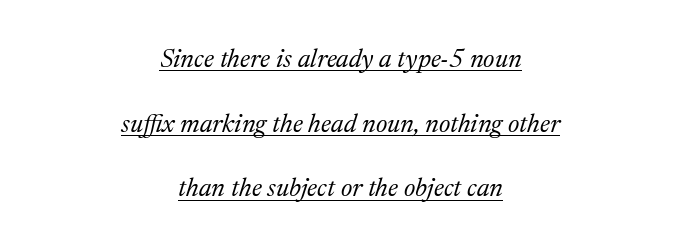
Q: Is the text bold? A: No.
Q: Is the text italic (slanted)? A: Yes, it leans right by about 17 degrees.
Q: Is the text underlined? A: Yes.
Q: How is the paragraph aligned? A: Centered.
Q: Is the spacing between letters normal or unusually wide? A: Normal.
Q: Is the spacing between lines tight, normal or loose? A: Loose.
